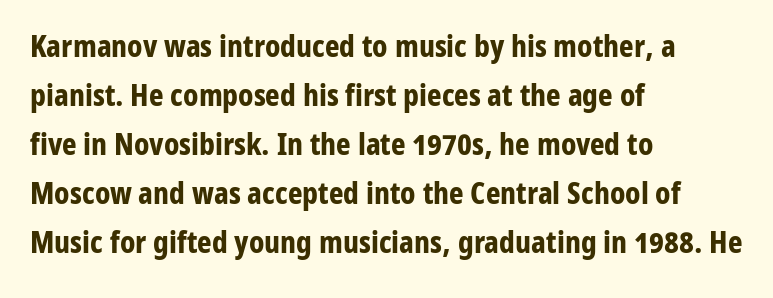
Stroke thickness is high; the sample reads as a true bold. Is there much room between lines? A standard amount, neither cramped nor airy. These lines were composed using upright roman letters. A typesetter would call this zero additional tracking. Proportional: the letters do not fall into vertical columns.
